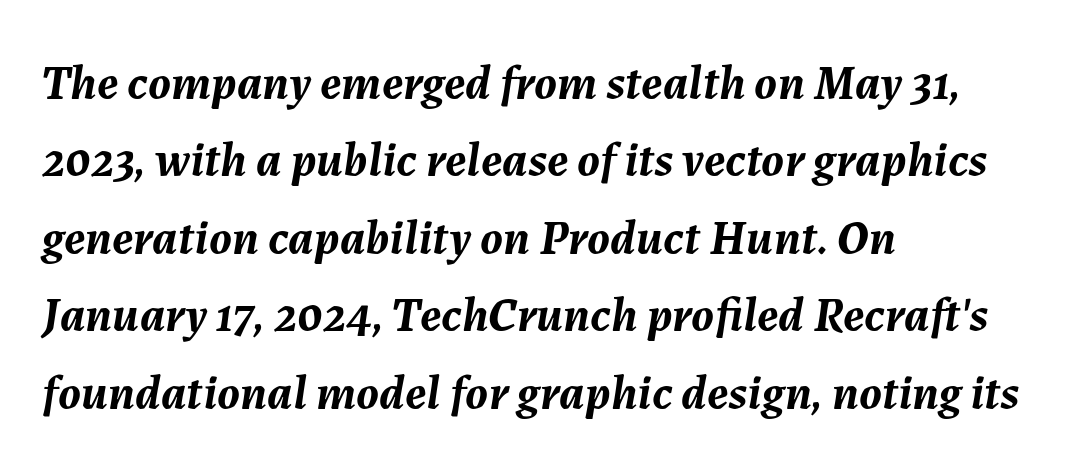
Q: Is the text bold? A: Yes.
Q: Is the text italic (slanted)? A: Yes, it leans right by about 7 degrees.
Q: Is the text underlined? A: No.
Q: How is the paragraph aligned? A: Left-aligned.
Q: Is the spacing between letters normal or unusually wide? A: Normal.
Q: Is the spacing between lines tight, normal or loose? A: Normal.
Q: Width (condensed, normal, or wide)? A: Normal.
Q: Stroke contrast? A: Medium.
Q: x-height? A: Medium.
Q: Monospaced? A: No.
